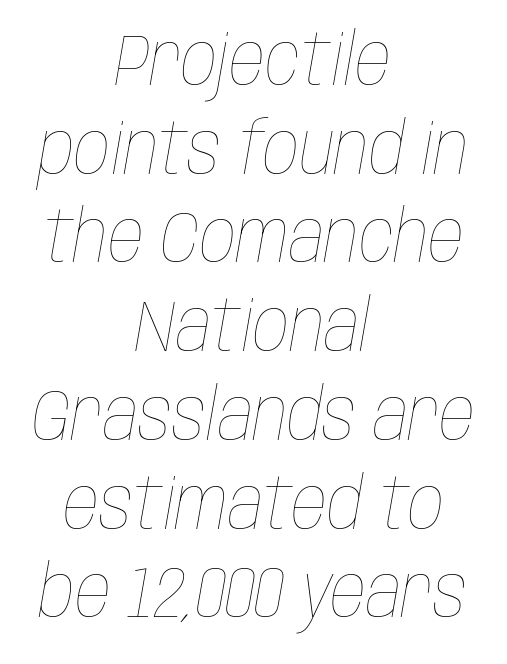
The image shows 71 px thin, condensed type, italic (leaning right); set centered, normal line spacing (1.25x), normal letter spacing, not underlined; low stroke contrast and a large x-height.
